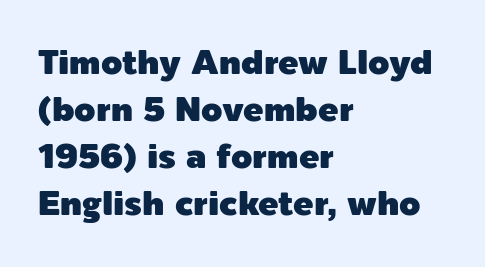
Horizontal bands of white between lines are of average thickness. The strip under each line holds only bare page. The lines are quadded left. These lines are composed in type without serifs. There is no visible air inserted between adjacent glyphs. Spacing verdict: proportional, widths tailored to each character.
